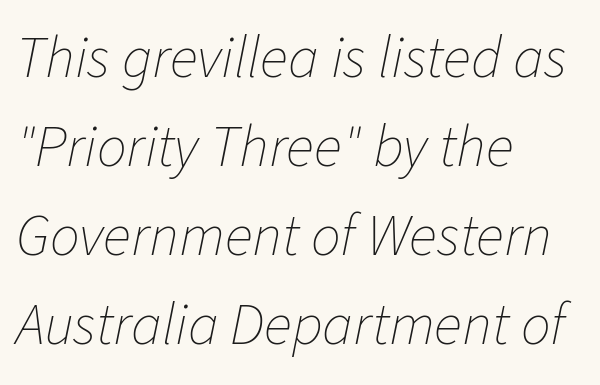
The space directly below the letters is spotless. The strokes are not fattened; the text isn't bold. This is oblique type, the kind used for emphasis or titles. Summary of vertical rhythm: regular, with standard interline spacing. Between one letter and the next there's only the usual sliver of space.
